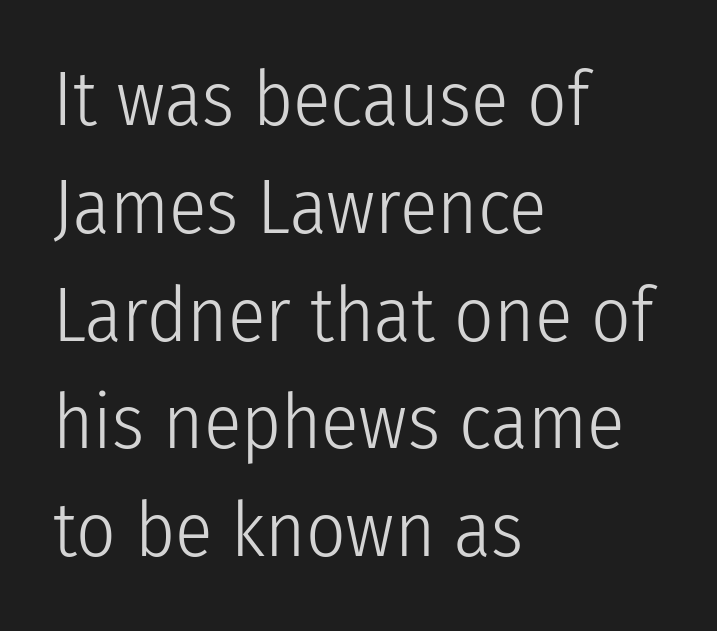
Q: Is the text bold? A: No.
Q: Is the text italic (slanted)? A: No, it is upright.
Q: Is the typeface a serif or a sans-serif typeface? A: Sans-serif.
Q: Is the text underlined? A: No.
Q: How is the paragraph aligned? A: Left-aligned.
Q: Is the spacing between letters normal or unusually wide? A: Normal.
Q: Is the spacing between lines tight, normal or loose? A: Normal.
Q: Width (condensed, normal, or wide)? A: Condensed.
Q: Stroke contrast? A: Low.
Q: x-height? A: Medium.
Q: Monospaced? A: No.
